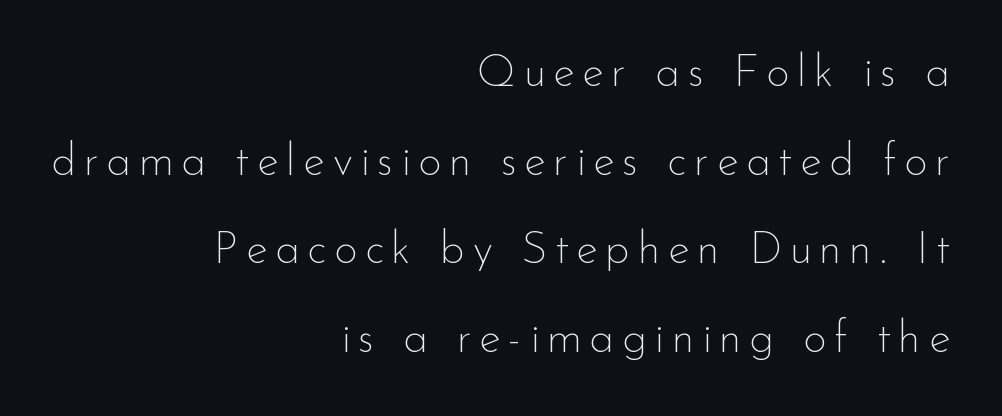
Q: Is the text bold? A: No.
Q: Is the text italic (slanted)? A: No, it is upright.
Q: Is the typeface a serif or a sans-serif typeface? A: Sans-serif.
Q: Is the text underlined? A: No.
Q: How is the paragraph aligned? A: Right-aligned.
Q: Is the spacing between lines tight, normal or loose? A: Loose.
Q: Width (condensed, normal, or wide)? A: Normal.
Q: Stroke contrast? A: Low.
Q: x-height? A: Small.
Q: Monospaced? A: No.
